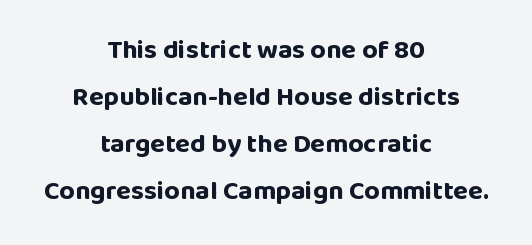
The image shows 27 px bold type, upright; set centered, line spacing 1.74x, normal letter spacing, not underlined.
